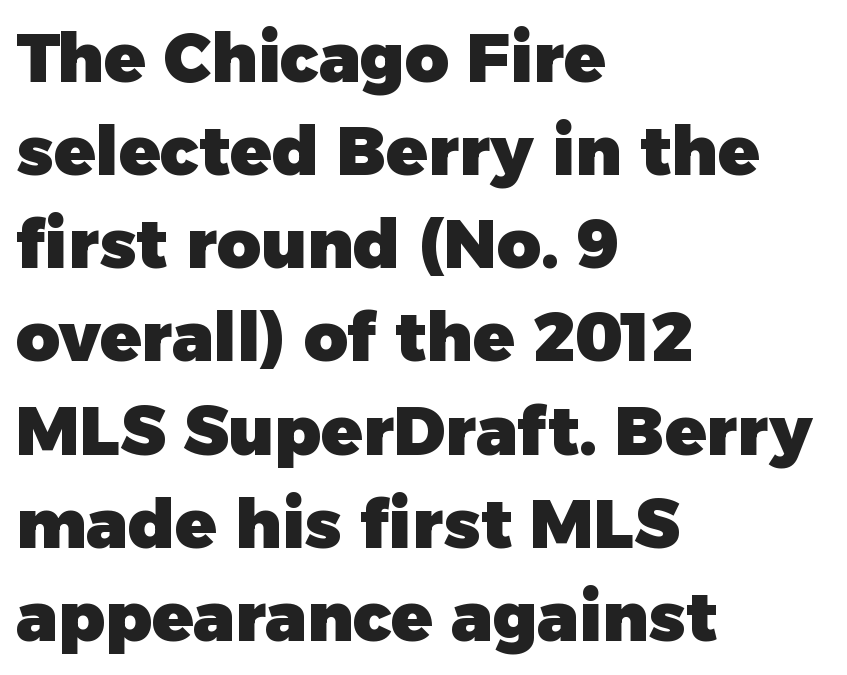
{"serif": "no", "italic": "no", "bold": "yes", "weight": "heavy", "width": "normal", "stroke_contrast": "low", "x_height": "medium", "monospaced": "no", "underline": "no", "align": "left", "line_spacing": "normal", "line_spacing_ratio": 1.37, "letter_spacing": "normal", "letter_spacing_em": 0.0, "glyph_px": 68}
